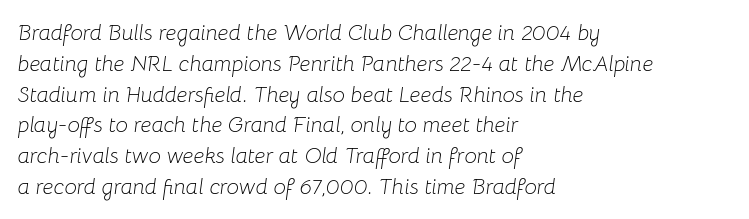
Q: Is the text bold? A: No.
Q: Is the text italic (slanted)? A: Yes, it leans right by about 8 degrees.
Q: Is the text underlined? A: No.
Q: How is the paragraph aligned? A: Left-aligned.
Q: Is the spacing between letters normal or unusually wide? A: Normal.
Q: Is the spacing between lines tight, normal or loose? A: Normal.
